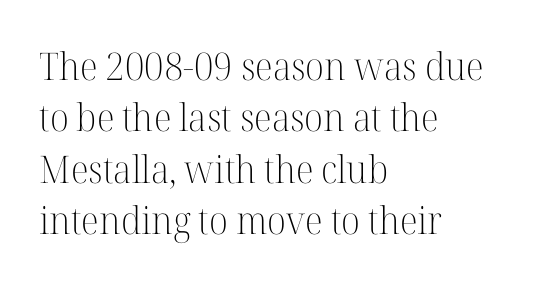
Q: Is the text bold? A: No.
Q: Is the text italic (slanted)? A: No, it is upright.
Q: Is the typeface a serif or a sans-serif typeface? A: Serif.
Q: Is the text underlined? A: No.
Q: How is the paragraph aligned? A: Left-aligned.
Q: Is the spacing between letters normal or unusually wide? A: Normal.
Q: Is the spacing between lines tight, normal or loose? A: Normal.
Q: Width (condensed, normal, or wide)? A: Normal.
Q: Stroke contrast? A: High.
Q: x-height? A: Medium.
Q: Monospaced? A: No.
